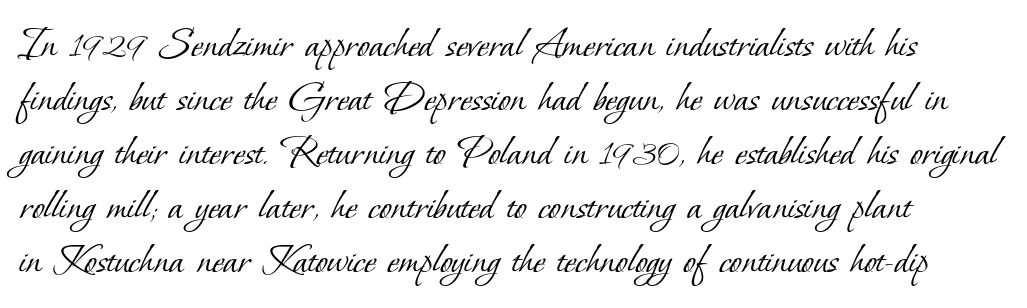
Q: Is the text bold? A: No.
Q: Is the typeface a serif or a sans-serif typeface? A: Serif.
Q: Is the text underlined? A: No.
Q: Is the spacing between letters normal or unusually wide? A: Normal.
Q: Width (condensed, normal, or wide)? A: Normal.
Q: Stroke contrast? A: Low.
Q: x-height? A: Small.
Q: Monospaced? A: No.
